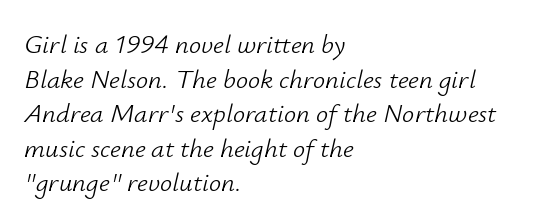
{"italic": "yes", "lean": "right", "slant_degrees": 12, "bold": "no", "underline": "no", "align": "left", "line_spacing": "normal", "line_spacing_ratio": 1.28, "letter_spacing": "normal", "letter_spacing_em": 0.0, "glyph_px": 27}
